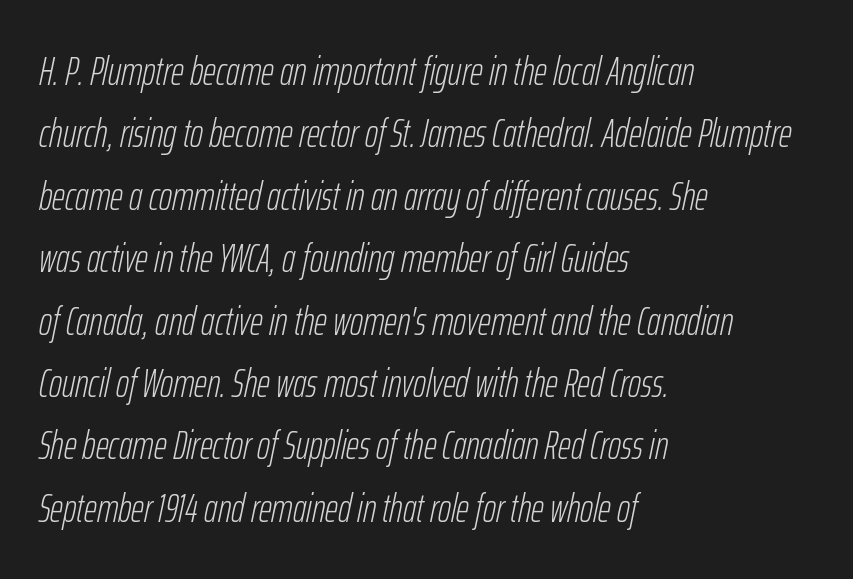
Q: Is the text bold? A: No.
Q: Is the text italic (slanted)? A: Yes, it leans right by about 12 degrees.
Q: Is the text underlined? A: No.
Q: How is the paragraph aligned? A: Left-aligned.
Q: Is the spacing between letters normal or unusually wide? A: Normal.
Q: Is the spacing between lines tight, normal or loose? A: Normal.
Q: Width (condensed, normal, or wide)? A: Condensed.
Q: Stroke contrast? A: Low.
Q: x-height? A: Medium.
Q: Monospaced? A: No.
